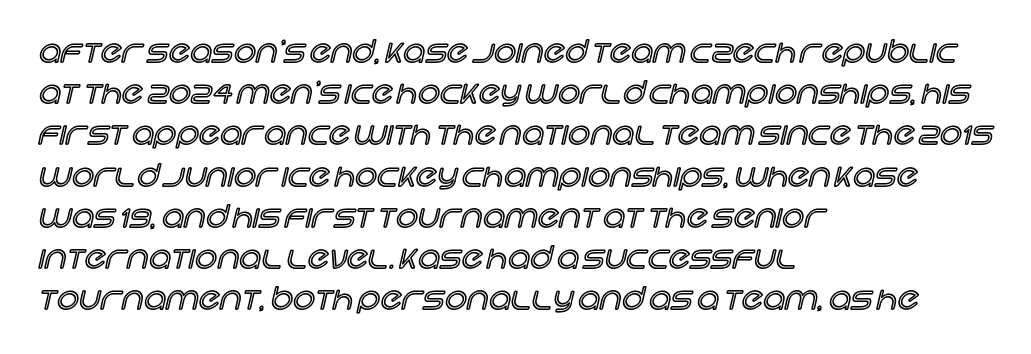
Q: Is the text italic (slanted)? A: Yes.
Q: Is the text underlined? A: No.
Q: How is the paragraph aligned? A: Left-aligned.
Q: Is the spacing between letters normal or unusually wide? A: Normal.
Q: Is the spacing between lines tight, normal or loose? A: Normal.
Q: Width (condensed, normal, or wide)? A: Normal.
Q: x-height? A: Large.
Q: Monospaced? A: No.
